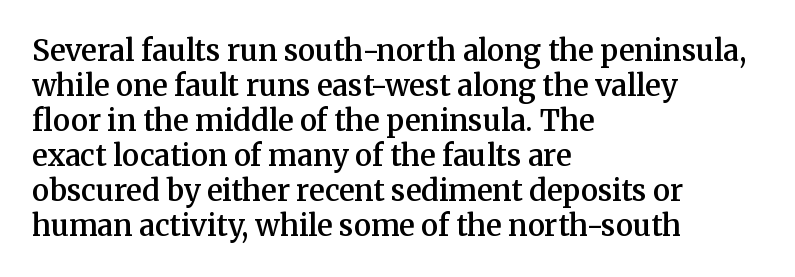
This rendering leaves character spacing at its baseline value. The face used here is proportionally spaced, like ordinary book or web type. Honestly, there is no underline to notice here at all. Stems and bowls a touch heavier than normal — semibold.
